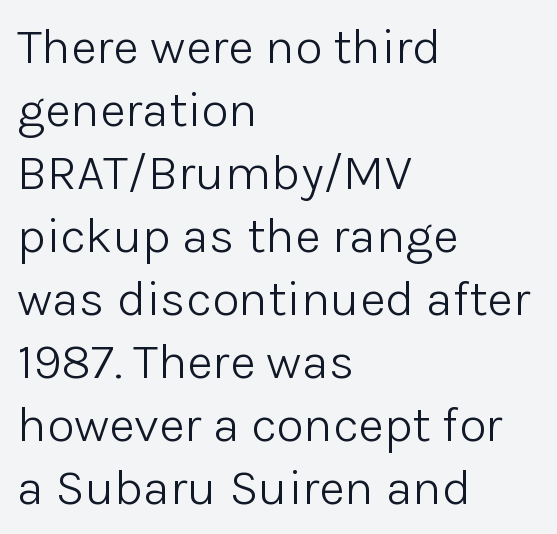
{"serif": "no", "italic": "no", "bold": "no", "weight": "light", "width": "normal", "stroke_contrast": "low", "x_height": "medium", "monospaced": "no", "underline": "no", "align": "left", "line_spacing": "normal", "line_spacing_ratio": 1.26, "letter_spacing": "normal", "letter_spacing_em": 0.0, "glyph_px": 50}
